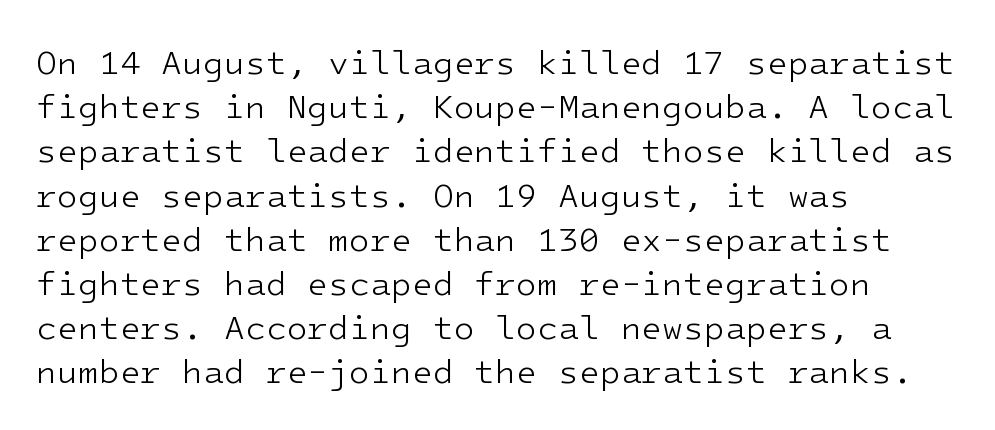
Q: Is the text bold? A: No.
Q: Is the text italic (slanted)? A: No, it is upright.
Q: Is the typeface a serif or a sans-serif typeface? A: Sans-serif.
Q: Is the text underlined? A: No.
Q: How is the paragraph aligned? A: Left-aligned.
Q: Is the spacing between letters normal or unusually wide? A: Normal.
Q: Is the spacing between lines tight, normal or loose? A: Normal.
Q: Width (condensed, normal, or wide)? A: Normal.
Q: Stroke contrast? A: Low.
Q: x-height? A: Medium.
Q: Monospaced? A: Yes.
